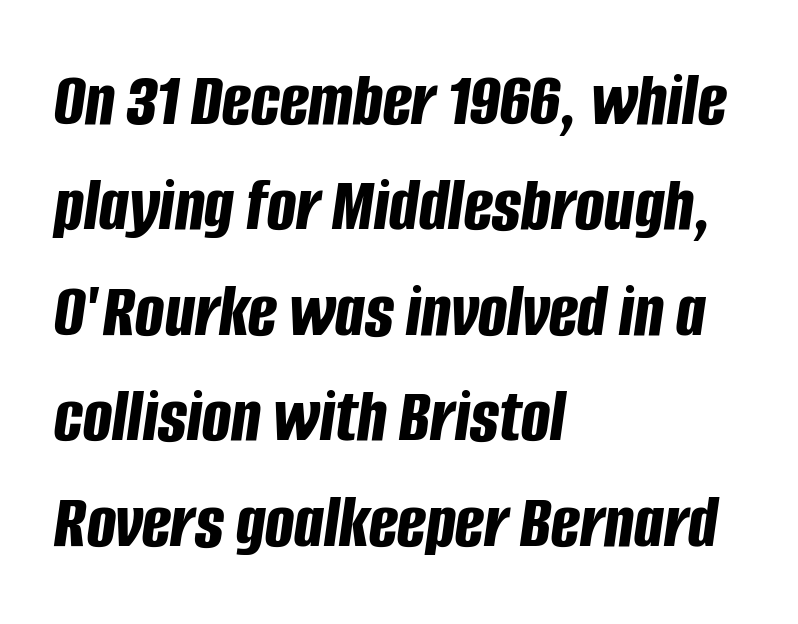
{"italic": "yes", "lean": "right", "slant_degrees": 8, "bold": "yes", "weight": "bold", "width": "condensed", "stroke_contrast": "low", "x_height": "large", "monospaced": "no", "underline": "no", "align": "left", "line_spacing": "normal", "line_spacing_ratio": 1.37, "letter_spacing": "normal", "letter_spacing_em": 0.0, "glyph_px": 77}
